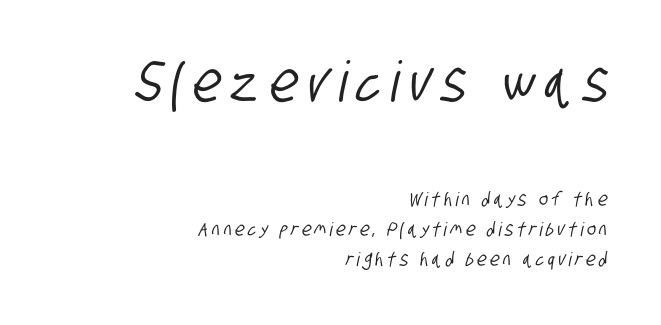
{"serif": "no", "width": "condensed", "stroke_contrast": "low", "x_height": "large", "monospaced": "no", "underline": "no", "align": "right", "line_spacing": "normal", "line_spacing_ratio": 1.59, "larger_block": "first", "size_ratio": 2.95, "glyph_px": 56}
